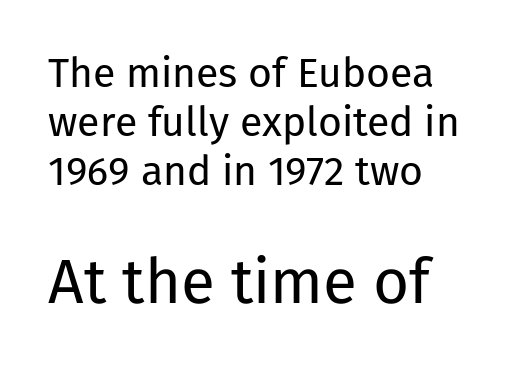
Q: Is the text bold? A: No.
Q: Is the text italic (slanted)? A: No, it is upright.
Q: Is the typeface a serif or a sans-serif typeface? A: Sans-serif.
Q: Is the text underlined? A: No.
Q: How is the paragraph aligned? A: Left-aligned.
Q: Is the spacing between letters normal or unusually wide? A: Normal.
Q: Which block of text is set in a larger size, the first (top) or the second (bottom)? A: The second (bottom) one.
Q: Width (condensed, normal, or wide)? A: Normal.
Q: Stroke contrast? A: Low.
Q: x-height? A: Medium.
Q: Monospaced? A: No.
